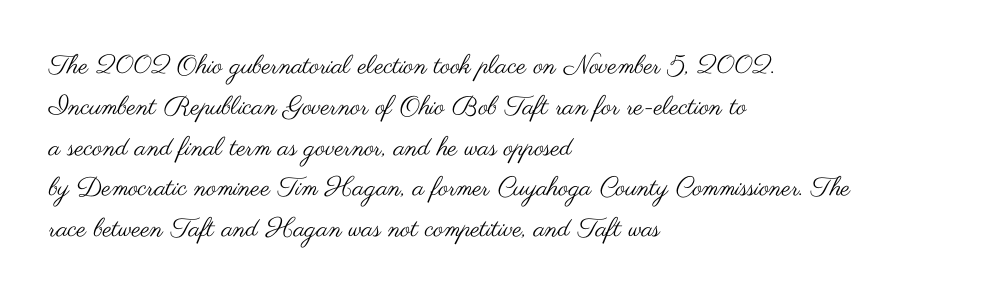
{"bold": "no", "underline": "no", "align": "left", "line_spacing": "normal", "line_spacing_ratio": 1.57, "letter_spacing": "normal", "letter_spacing_em": 0.0, "glyph_px": 26}
